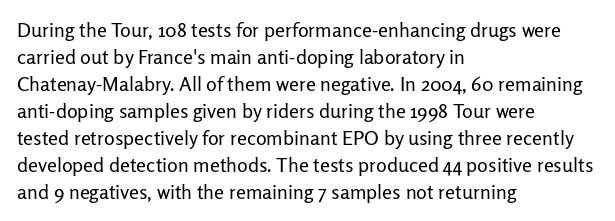
This sample uses an upright cut, with every glyph sitting square on the baseline. Reading down the column, the eye jumps a familiar distance to each next line. The horizontal fit of the characters is conventional and even. This is not heavy type; no bold has been used.
